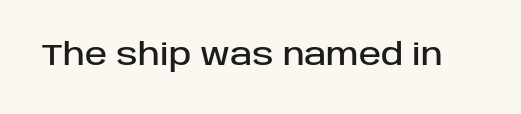
The image shows 30 px sans-serif type, upright; set normal letter spacing, not underlined; low stroke contrast and a large x-height.
